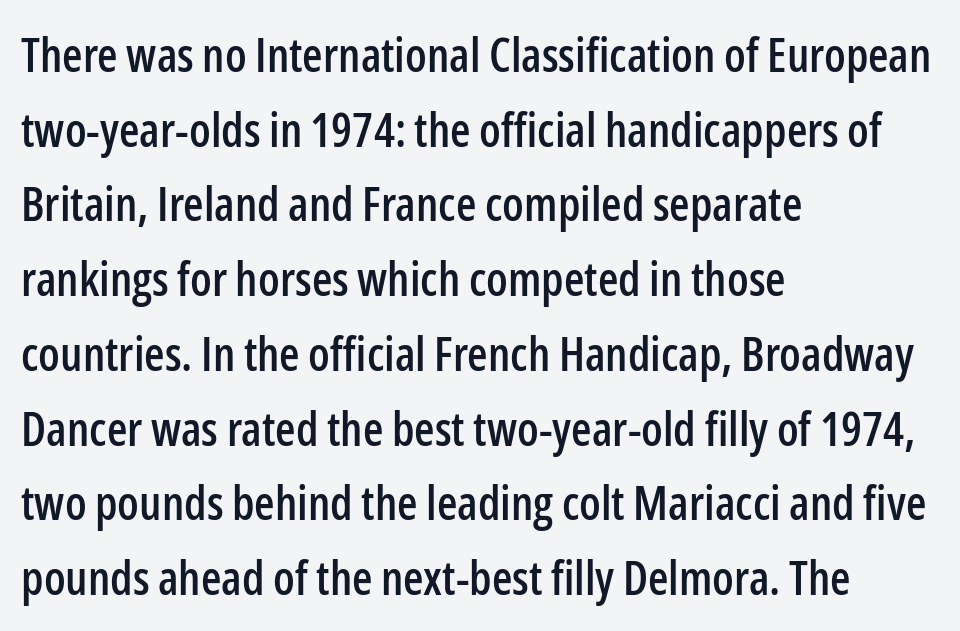
All the whitespace from short lines collects on the right. The type sits square on the baseline with zero lean. These lines keep a tight, regular rhythm from letter to letter. Descenders hang freely into open space.
